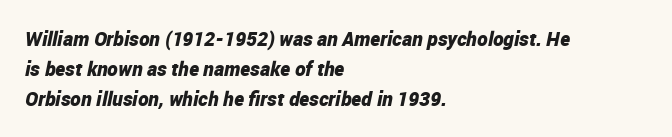
Q: Is the text bold? A: Yes.
Q: Is the text italic (slanted)? A: Yes, it leans right by about 12 degrees.
Q: Is the text underlined? A: No.
Q: How is the paragraph aligned? A: Left-aligned.
Q: Is the spacing between letters normal or unusually wide? A: Normal.
Q: Is the spacing between lines tight, normal or loose? A: Normal.
